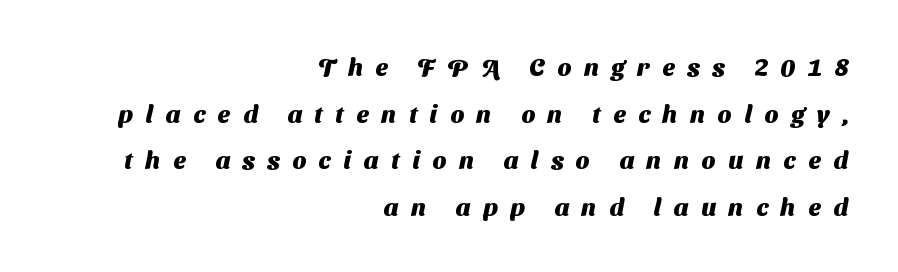
{"bold": "yes", "underline": "no", "align": "right", "line_spacing_ratio": 1.87, "letter_spacing": "wide", "letter_spacing_em": 0.5, "glyph_px": 25}
